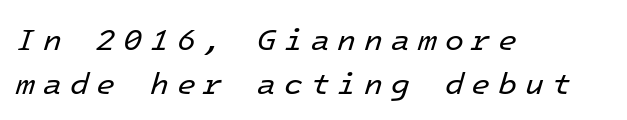
Q: Is the text bold? A: No.
Q: Is the text italic (slanted)? A: Yes, it leans right by about 16 degrees.
Q: Is the text underlined? A: No.
Q: How is the paragraph aligned? A: Left-aligned.
Q: Is the spacing between letters normal or unusually wide? A: Unusually wide.
Q: Is the spacing between lines tight, normal or loose? A: Normal.
Q: Width (condensed, normal, or wide)? A: Normal.
Q: Stroke contrast? A: Low.
Q: x-height? A: Medium.
Q: Monospaced? A: Yes.
